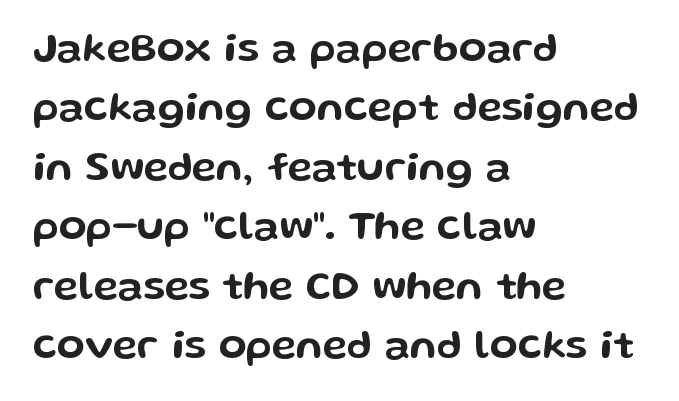
Q: Is the text italic (slanted)? A: No, it is upright.
Q: Is the typeface a serif or a sans-serif typeface? A: Sans-serif.
Q: Is the text underlined? A: No.
Q: How is the paragraph aligned? A: Left-aligned.
Q: Is the spacing between letters normal or unusually wide? A: Normal.
Q: Is the spacing between lines tight, normal or loose? A: Normal.
Q: Width (condensed, normal, or wide)? A: Wide.
Q: Stroke contrast? A: Low.
Q: x-height? A: Medium.
Q: Monospaced? A: No.
